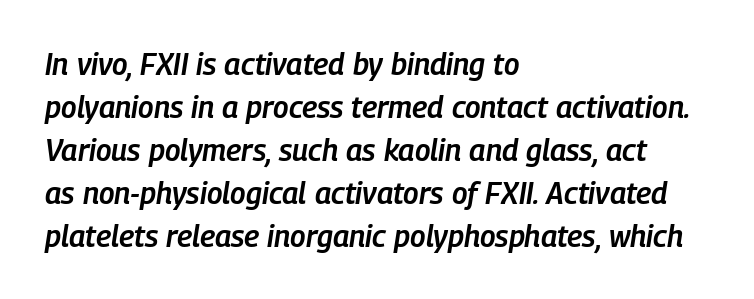
The image shows 30 px semibold, condensed type, italic (leaning right); set left-aligned, normal line spacing (1.43x), normal letter spacing, not underlined; low stroke contrast and a medium x-height.
